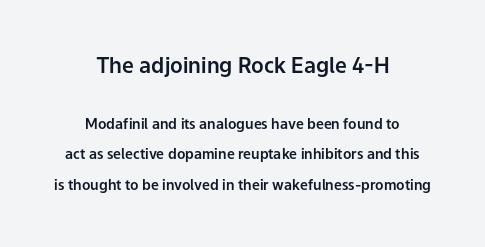
{"italic": "no", "underline": "no", "align": "center", "line_spacing": "loose", "line_spacing_ratio": 2.19, "letter_spacing": "normal", "letter_spacing_em": 0.0, "larger_block": "first", "size_ratio": 1.5, "glyph_px": 21}
